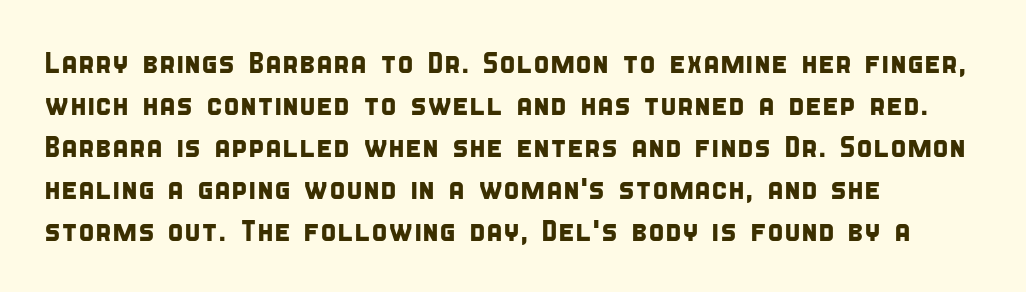
Q: Is the typeface a serif or a sans-serif typeface? A: Sans-serif.
Q: Is the text underlined? A: No.
Q: How is the paragraph aligned? A: Left-aligned.
Q: Is the spacing between letters normal or unusually wide? A: Normal.
Q: Is the spacing between lines tight, normal or loose? A: Normal.
Q: Width (condensed, normal, or wide)? A: Condensed.
Q: Stroke contrast? A: Low.
Q: x-height? A: Large.
Q: Monospaced? A: No.
